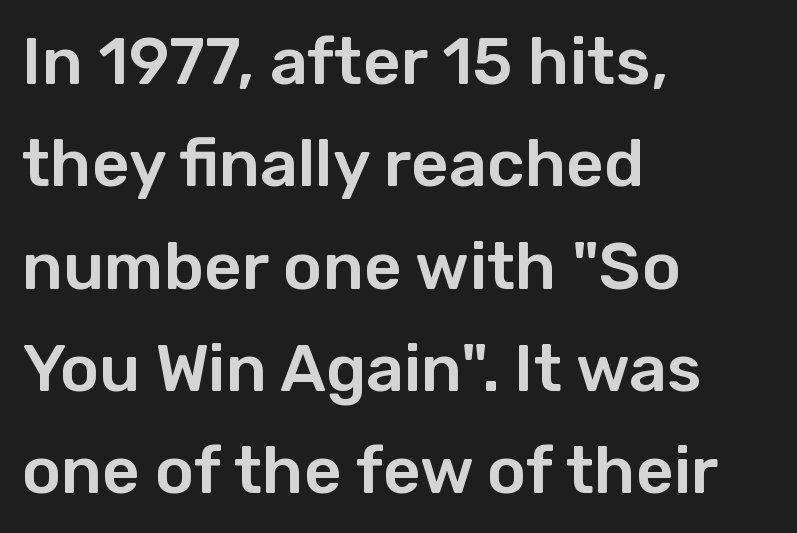
The image shows 66 px sans-serif type, upright; set left-aligned, normal line spacing (1.55x), normal letter spacing, not underlined; low stroke contrast and a medium x-height.
